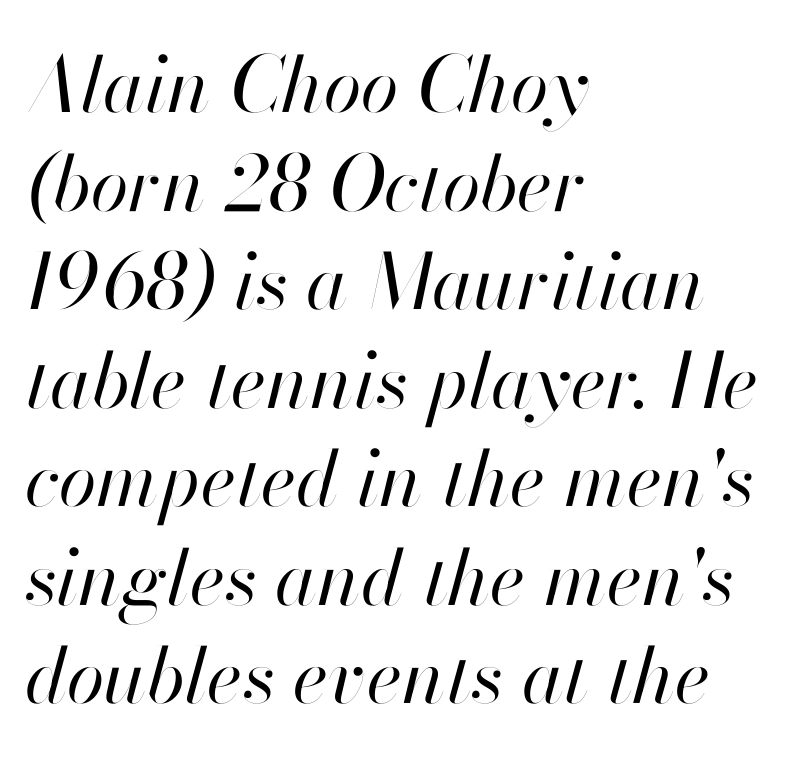
The image shows 77 px regular-weight type, italic (leaning right); set left-aligned, normal line spacing (1.28x), normal letter spacing, not underlined; high stroke contrast and a small x-height.
